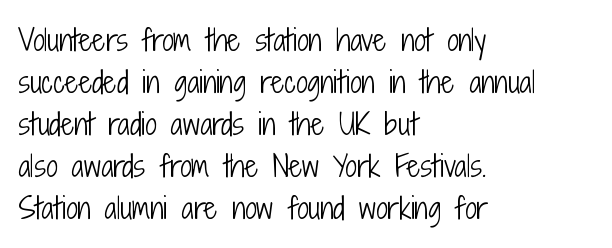
{"serif": "no", "italic": "no", "bold": "no", "weight": "light", "width": "condensed", "stroke_contrast": "low", "x_height": "medium", "monospaced": "no", "underline": "no", "align": "left", "line_spacing": "normal", "line_spacing_ratio": 1.45, "letter_spacing": "normal", "letter_spacing_em": 0.0, "glyph_px": 29}
